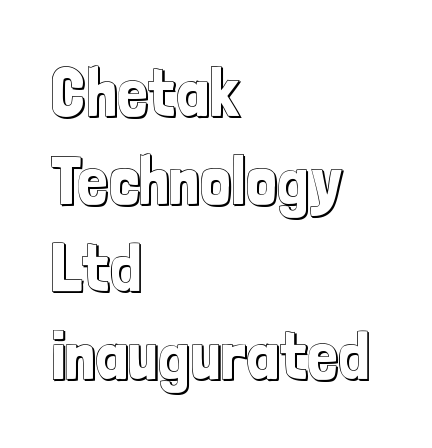
{"italic": "no", "width": "condensed", "x_height": "medium", "monospaced": "no", "underline": "no", "align": "left", "line_spacing": "normal", "line_spacing_ratio": 1.29, "letter_spacing": "normal", "letter_spacing_em": 0.0, "glyph_px": 68}
